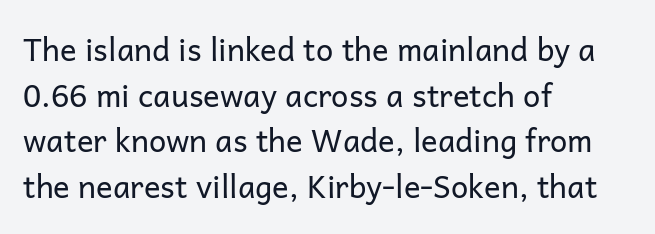
Q: Is the text bold? A: No.
Q: Is the text italic (slanted)? A: No, it is upright.
Q: Is the typeface a serif or a sans-serif typeface? A: Sans-serif.
Q: Is the text underlined? A: No.
Q: How is the paragraph aligned? A: Left-aligned.
Q: Is the spacing between letters normal or unusually wide? A: Normal.
Q: Is the spacing between lines tight, normal or loose? A: Normal.
Q: Width (condensed, normal, or wide)? A: Normal.
Q: Stroke contrast? A: Low.
Q: x-height? A: Medium.
Q: Monospaced? A: No.
